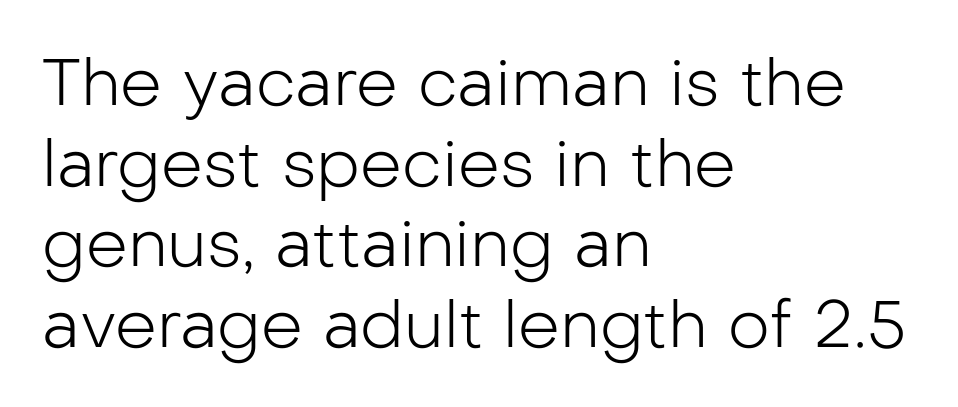
Q: Is the text bold? A: No.
Q: Is the text italic (slanted)? A: No, it is upright.
Q: Is the typeface a serif or a sans-serif typeface? A: Sans-serif.
Q: Is the text underlined? A: No.
Q: How is the paragraph aligned? A: Left-aligned.
Q: Is the spacing between letters normal or unusually wide? A: Normal.
Q: Width (condensed, normal, or wide)? A: Normal.
Q: Stroke contrast? A: Low.
Q: x-height? A: Medium.
Q: Monospaced? A: No.
